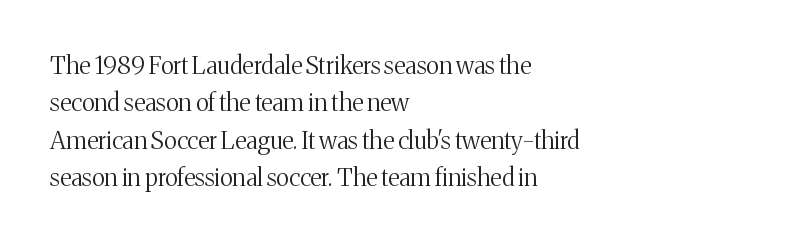
The image shows 24 px text type, upright; set left-aligned, normal line spacing (1.56x), normal letter spacing, not underlined.
